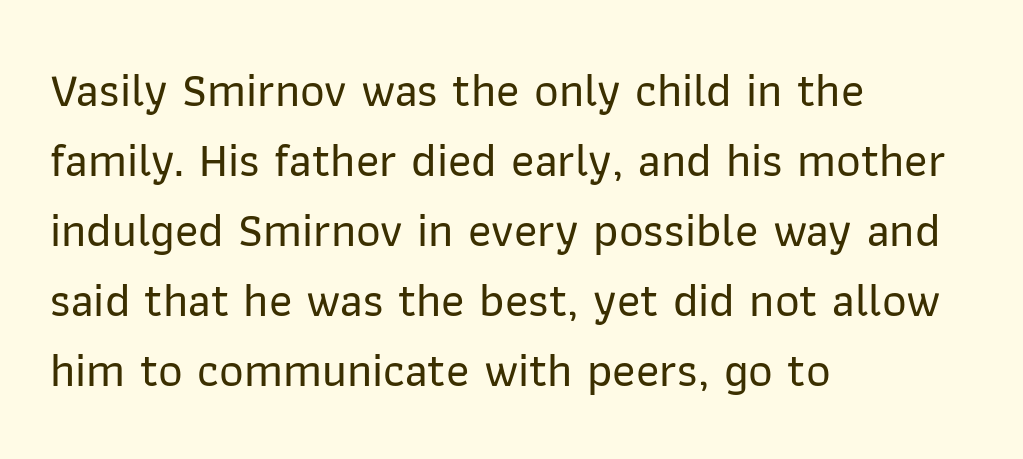
The space beneath each line is pristine and unruled. You could not count columns in this text — the font is proportionally spaced. The tracking reads as untouched default to a designer's eye. In terms of leading, this rendering sits right in the middle. These lines are composed in type without serifs.
